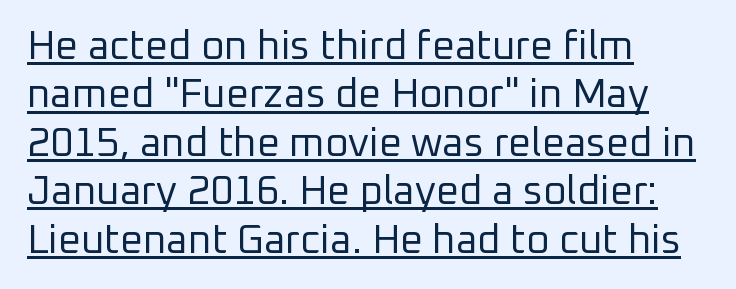
{"serif": "no", "italic": "no", "bold": "no", "weight": "regular", "width": "normal", "stroke_contrast": "low", "x_height": "medium", "monospaced": "no", "underline": "yes", "align": "left", "line_spacing_ratio": 1.21, "letter_spacing": "normal", "letter_spacing_em": 0.0, "glyph_px": 40}
